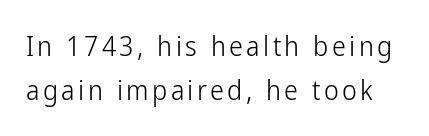
{"serif": "no", "italic": "no", "bold": "no", "weight": "light", "width": "condensed", "stroke_contrast": "low", "x_height": "medium", "monospaced": "no", "underline": "no", "line_spacing": "normal", "line_spacing_ratio": 1.58, "glyph_px": 28}
